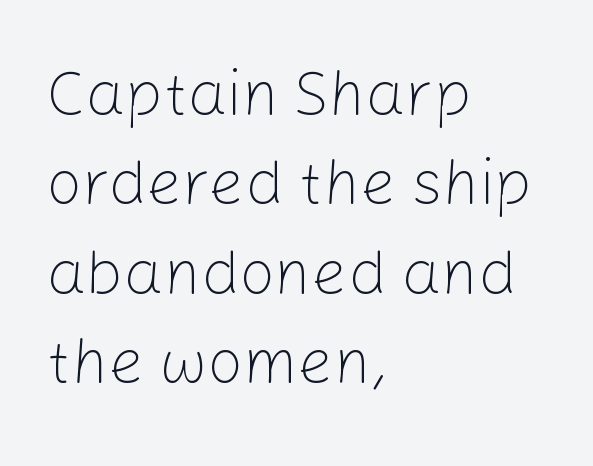
Q: Is the text bold? A: No.
Q: Is the text italic (slanted)? A: No, it is upright.
Q: Is the typeface a serif or a sans-serif typeface? A: Sans-serif.
Q: Is the text underlined? A: No.
Q: How is the paragraph aligned? A: Left-aligned.
Q: Is the spacing between letters normal or unusually wide? A: Normal.
Q: Is the spacing between lines tight, normal or loose? A: Normal.
Q: Width (condensed, normal, or wide)? A: Normal.
Q: Stroke contrast? A: Low.
Q: x-height? A: Medium.
Q: Monospaced? A: No.
